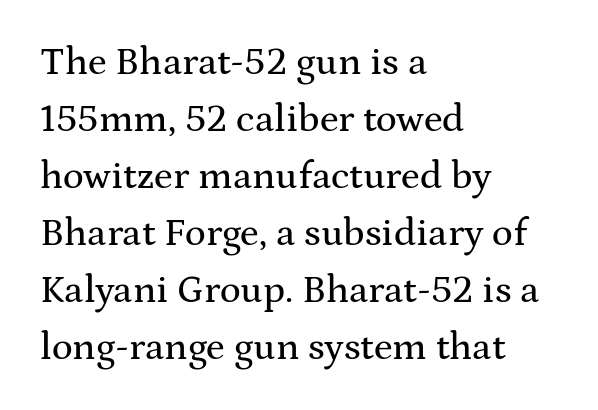
Q: Is the text italic (slanted)? A: No, it is upright.
Q: Is the typeface a serif or a sans-serif typeface? A: Serif.
Q: Is the text underlined? A: No.
Q: How is the paragraph aligned? A: Left-aligned.
Q: Is the spacing between letters normal or unusually wide? A: Normal.
Q: Is the spacing between lines tight, normal or loose? A: Normal.
Q: Width (condensed, normal, or wide)? A: Wide.
Q: Stroke contrast? A: Medium.
Q: x-height? A: Medium.
Q: Monospaced? A: No.
